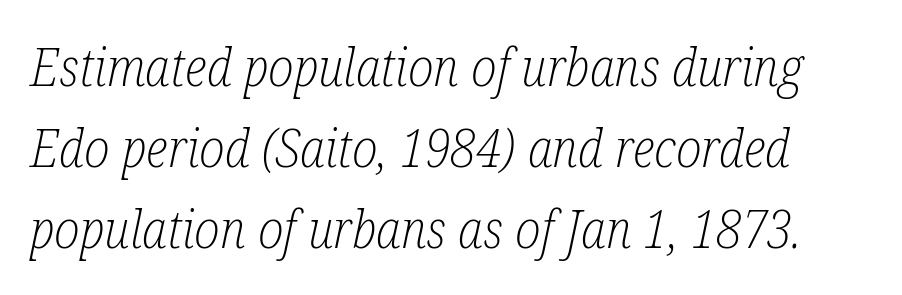
{"serif": "yes", "italic": "yes", "lean": "right", "slant_degrees": 12, "bold": "no", "weight": "light", "width": "condensed", "stroke_contrast": "low", "x_height": "medium", "monospaced": "no", "underline": "no", "line_spacing": "normal", "line_spacing_ratio": 1.56, "letter_spacing": "normal", "letter_spacing_em": 0.0, "glyph_px": 52}
